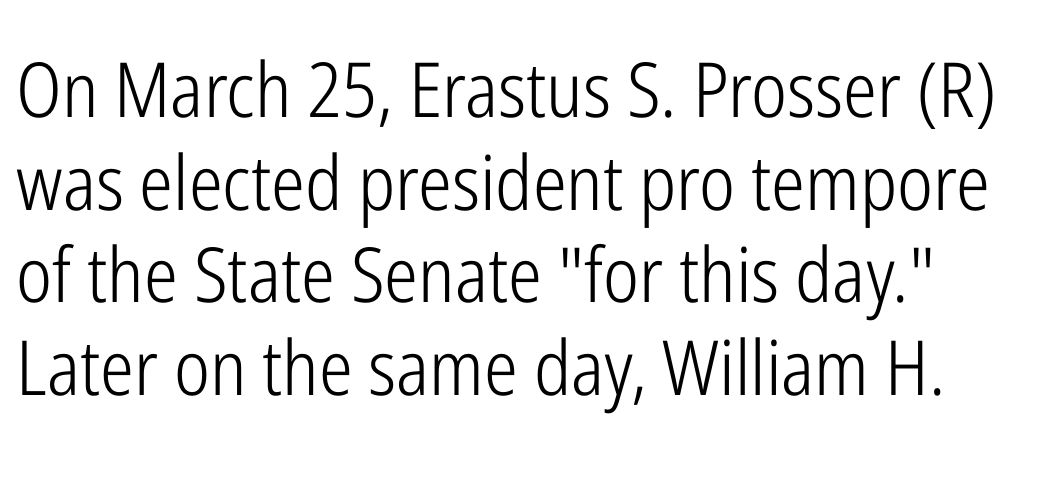
Q: Is the text bold? A: No.
Q: Is the text italic (slanted)? A: No, it is upright.
Q: Is the typeface a serif or a sans-serif typeface? A: Sans-serif.
Q: Is the text underlined? A: No.
Q: Is the spacing between letters normal or unusually wide? A: Normal.
Q: Width (condensed, normal, or wide)? A: Condensed.
Q: Stroke contrast? A: Low.
Q: x-height? A: Medium.
Q: Monospaced? A: No.
